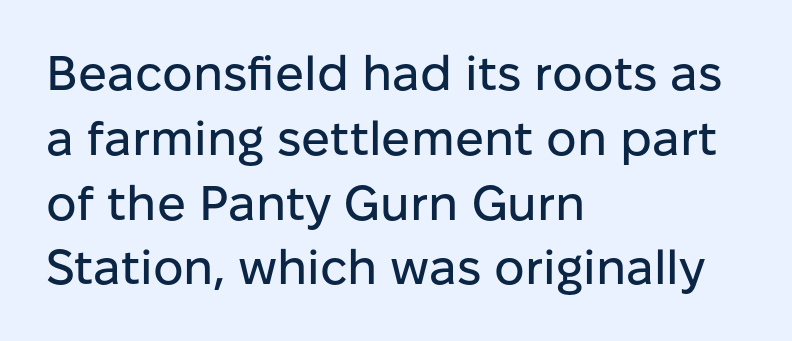
{"serif": "no", "italic": "no", "width": "normal", "stroke_contrast": "low", "x_height": "medium", "monospaced": "no", "underline": "no", "align": "left", "line_spacing": "normal", "line_spacing_ratio": 1.35, "letter_spacing": "normal", "letter_spacing_em": 0.0, "glyph_px": 48}
